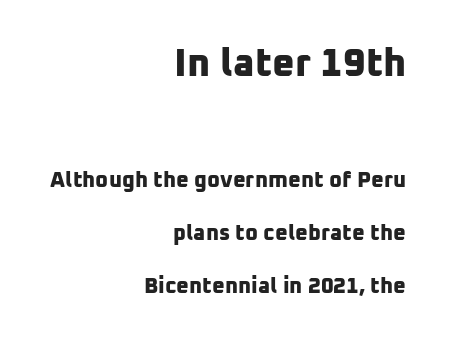
Q: Is the text bold? A: Yes.
Q: Is the typeface a serif or a sans-serif typeface? A: Sans-serif.
Q: Is the text underlined? A: No.
Q: How is the paragraph aligned? A: Right-aligned.
Q: Is the spacing between letters normal or unusually wide? A: Normal.
Q: Is the spacing between lines tight, normal or loose? A: Loose.
Q: Which block of text is set in a larger size, the first (top) or the second (bottom)? A: The first (top) one.
Q: Width (condensed, normal, or wide)? A: Normal.
Q: Stroke contrast? A: Low.
Q: x-height? A: Medium.
Q: Monospaced? A: No.
